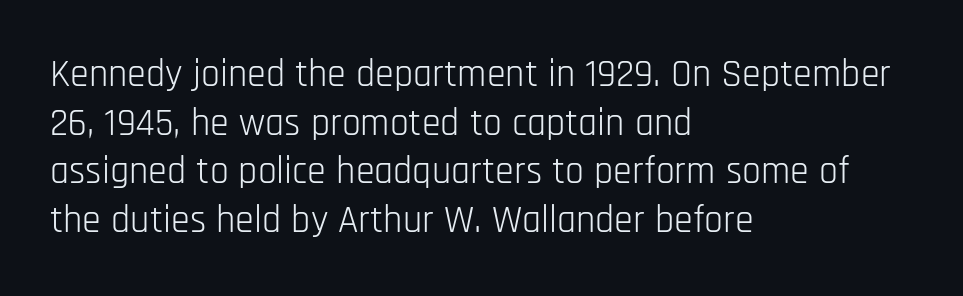
The image shows 38 px light, condensed sans-serif type, upright; set left-aligned, normal line spacing (1.28x), normal letter spacing, not underlined; low stroke contrast and a large x-height.
